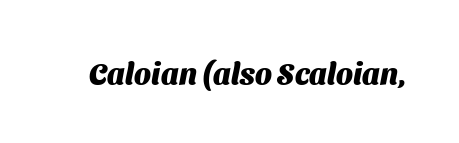
{"serif": "no", "bold": "yes", "weight": "heavy", "width": "normal", "stroke_contrast": "medium", "x_height": "medium", "monospaced": "no", "underline": "no", "letter_spacing": "normal", "letter_spacing_em": 0.0, "glyph_px": 30}
